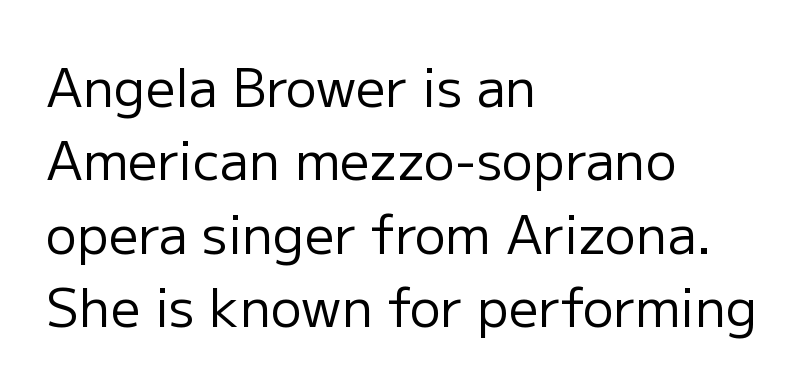
It's the straight-up-and-down kind of type. Stems and bowls with no extra thickness — not bold. You could call the tracking neutral — neither tight nor loose. Look at the bottom of the vertical strokes: they stop flat, with no serifs. This sample is left-justified, so line endings fall wherever the words run out.
